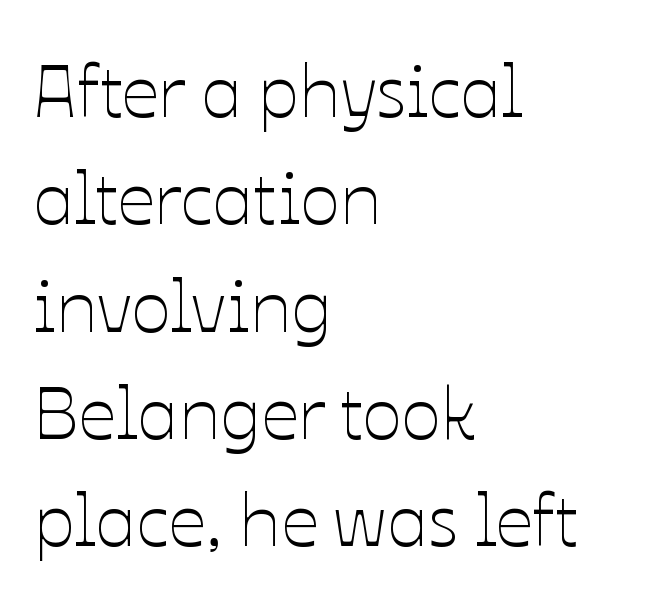
{"italic": "no", "bold": "no", "weight": "thin", "width": "normal", "stroke_contrast": "low", "x_height": "medium", "monospaced": "no", "underline": "no", "align": "left", "line_spacing": "normal", "line_spacing_ratio": 1.45, "letter_spacing": "normal", "letter_spacing_em": 0.0, "glyph_px": 74}
